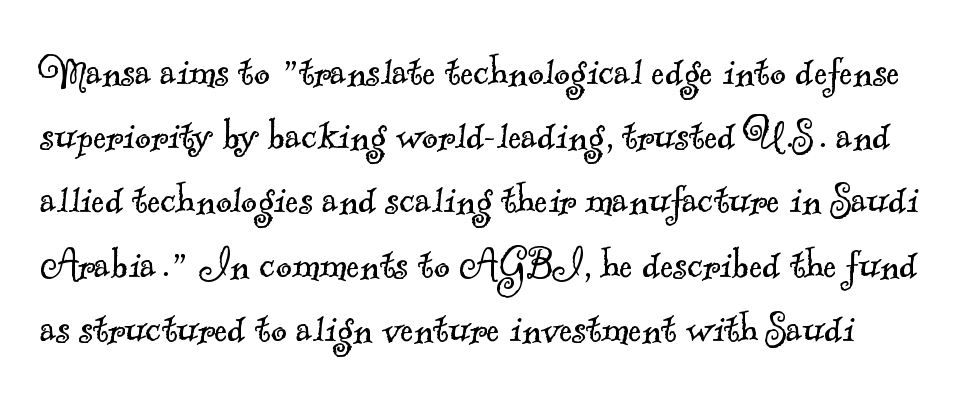
The lines sit at an ordinary, default distance from one another. On a weight scale, this lands at 450 or below. You could not count columns in this text — the font is proportionally spaced. The line texture is even and compact thanks to regular tracking. The string is rendered with underlining switched off.
